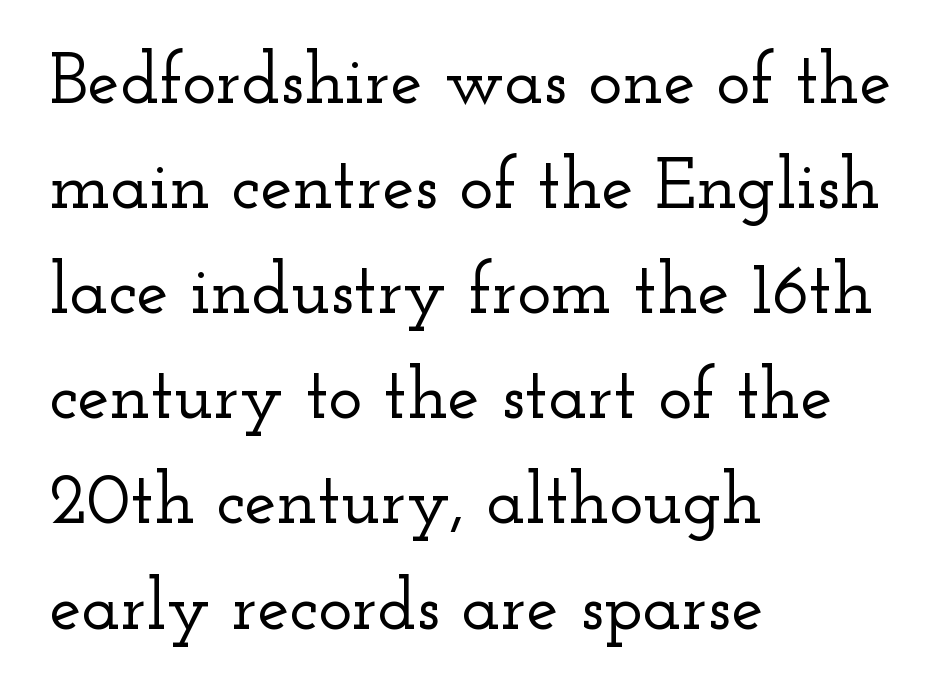
Q: Is the text italic (slanted)? A: No, it is upright.
Q: Is the typeface a serif or a sans-serif typeface? A: Serif.
Q: Is the text underlined? A: No.
Q: How is the paragraph aligned? A: Left-aligned.
Q: Is the spacing between letters normal or unusually wide? A: Normal.
Q: Is the spacing between lines tight, normal or loose? A: Normal.
Q: Width (condensed, normal, or wide)? A: Wide.
Q: Stroke contrast? A: Low.
Q: x-height? A: Small.
Q: Monospaced? A: No.
